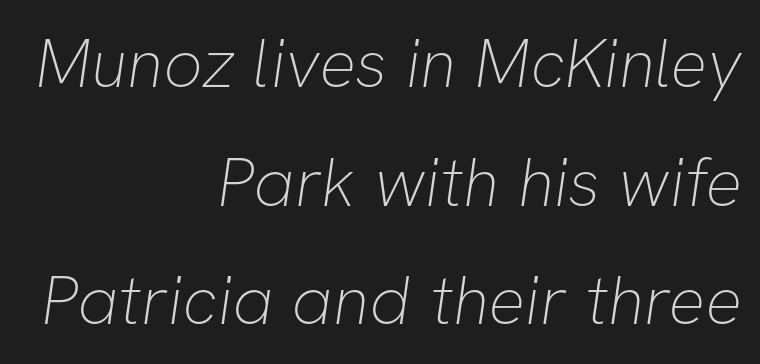
The image shows 69 px thin sans-serif type; set right-aligned, line spacing 1.72x, normal letter spacing, not underlined; low stroke contrast and a medium x-height.
